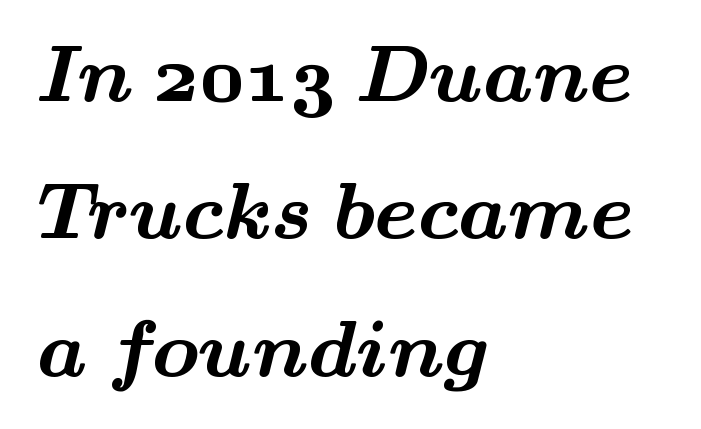
Thick stems and heavy bowls — unmistakably bold. This rendering uses left alignment, leaving the right contour irregular. Check the space under the baseline: it is left empty. You can tell from the footed stems that serif type was used. Characters follow at the spacing the type designer built in.
